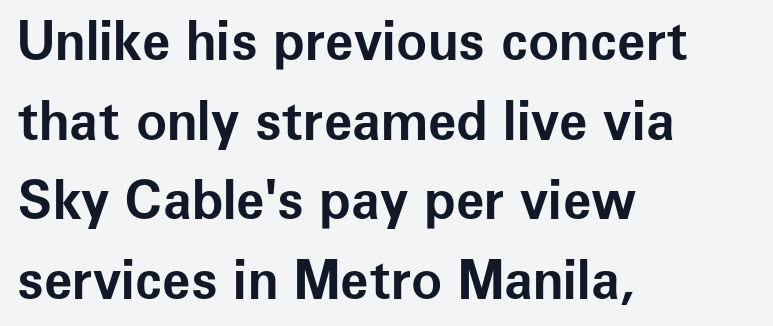
Q: Is the text bold? A: Yes.
Q: Is the text italic (slanted)? A: No, it is upright.
Q: Is the typeface a serif or a sans-serif typeface? A: Sans-serif.
Q: Is the text underlined? A: No.
Q: How is the paragraph aligned? A: Left-aligned.
Q: Is the spacing between letters normal or unusually wide? A: Normal.
Q: Is the spacing between lines tight, normal or loose? A: Normal.
Q: Width (condensed, normal, or wide)? A: Normal.
Q: Stroke contrast? A: Low.
Q: x-height? A: Medium.
Q: Monospaced? A: No.
